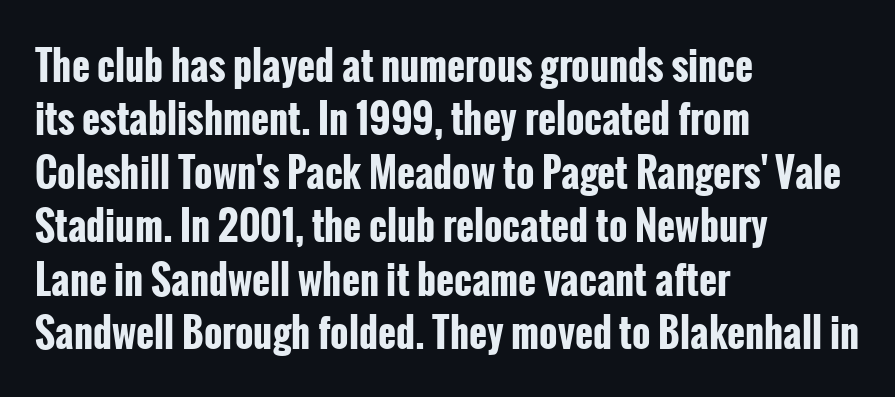
{"serif": "no", "italic": "no", "bold": "yes", "weight": "bold", "width": "condensed", "stroke_contrast": "low", "x_height": "medium", "monospaced": "no", "underline": "no", "align": "left", "line_spacing": "normal", "line_spacing_ratio": 1.37, "letter_spacing": "normal", "letter_spacing_em": 0.0, "glyph_px": 39}
